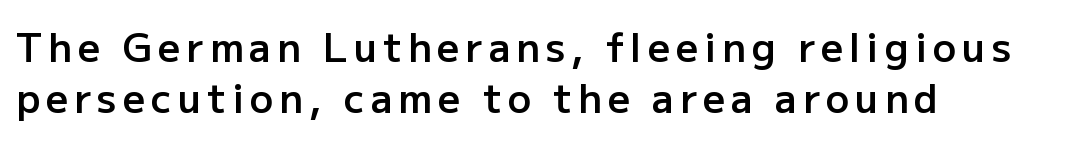
The image shows 39 px semibold sans-serif type, upright; set left-aligned, normal line spacing (1.3x), not underlined; low stroke contrast and a medium x-height.
